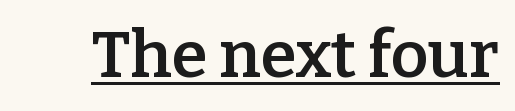
{"serif": "yes", "italic": "no", "bold": "semi", "weight": "semibold", "width": "normal", "stroke_contrast": "low", "x_height": "medium", "monospaced": "no", "underline": "yes", "letter_spacing": "normal", "letter_spacing_em": 0.0, "glyph_px": 65}
